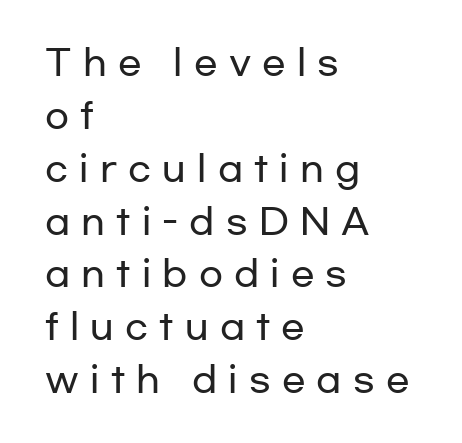
The image shows 35 px wide sans-serif type, upright; set left-aligned, normal line spacing (1.51x), unusually wide letter spacing (+0.32 em), not underlined; low stroke contrast and a medium x-height.
